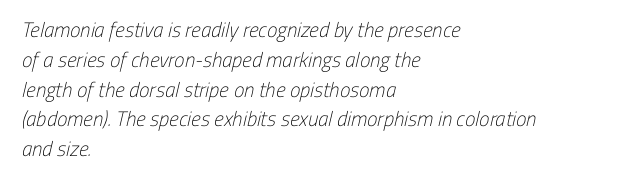
{"bold": "no", "underline": "no", "align": "left", "line_spacing": "normal", "line_spacing_ratio": 1.42, "letter_spacing": "normal", "letter_spacing_em": 0.0, "glyph_px": 21}
